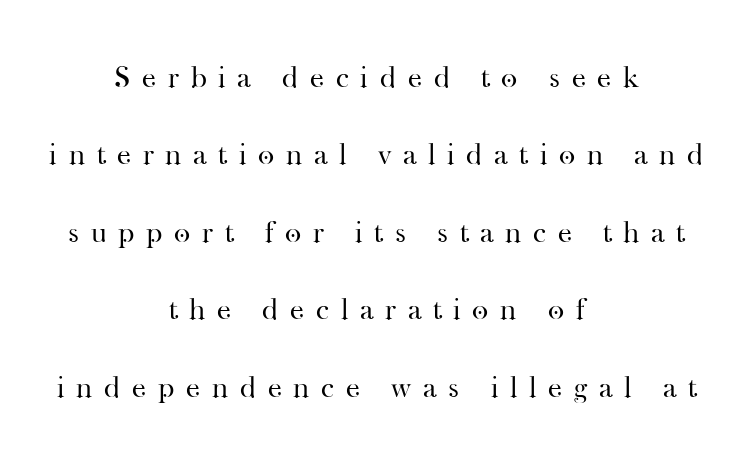
The image shows 31 px regular-weight serif type, upright; set centered, loose line spacing (2.5x), unusually wide letter spacing (+0.38 em), not underlined; high stroke contrast and a small x-height.
